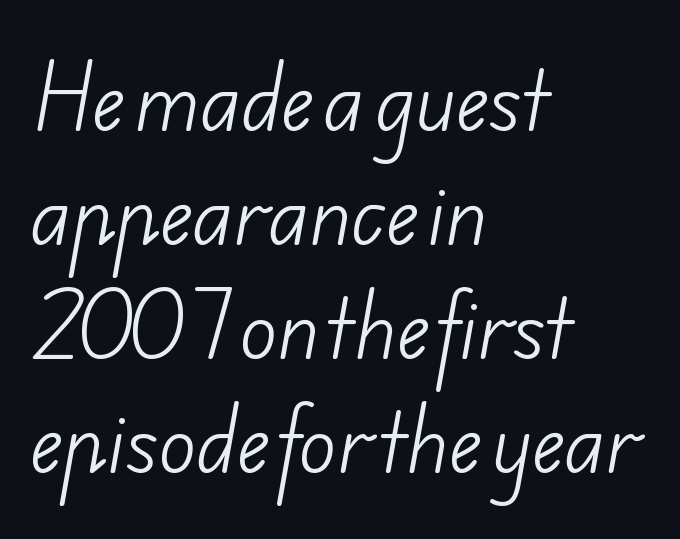
Q: Is the text bold? A: No.
Q: Is the typeface a serif or a sans-serif typeface? A: Sans-serif.
Q: Is the text underlined? A: No.
Q: How is the paragraph aligned? A: Left-aligned.
Q: Is the spacing between letters normal or unusually wide? A: Normal.
Q: Is the spacing between lines tight, normal or loose? A: Normal.
Q: Width (condensed, normal, or wide)? A: Normal.
Q: Stroke contrast? A: Low.
Q: x-height? A: Small.
Q: Monospaced? A: No.
